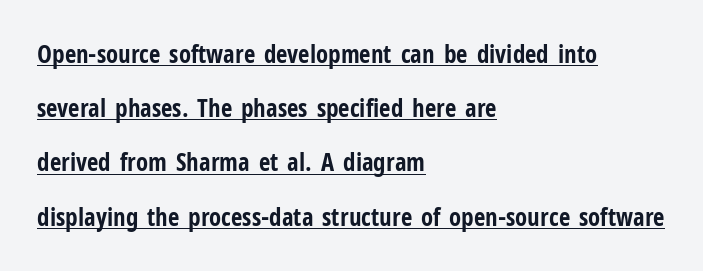
The image shows 25 px bold type, upright; set left-aligned, loose line spacing (2.17x), normal letter spacing, underlined.
